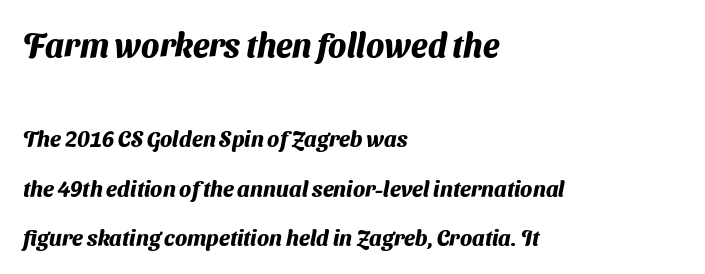
{"serif": "no", "bold": "yes", "weight": "heavy", "width": "normal", "stroke_contrast": "medium", "x_height": "medium", "monospaced": "no", "underline": "no", "align": "left", "line_spacing": "loose", "line_spacing_ratio": 2.26, "letter_spacing": "normal", "letter_spacing_em": 0.0, "larger_block": "first", "size_ratio": 1.5, "glyph_px": 33}
